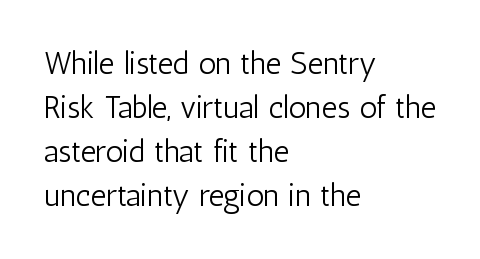
{"serif": "no", "italic": "no", "bold": "no", "weight": "light", "width": "condensed", "stroke_contrast": "low", "x_height": "medium", "monospaced": "no", "underline": "no", "align": "left", "line_spacing": "normal", "line_spacing_ratio": 1.42, "letter_spacing": "normal", "letter_spacing_em": 0.0, "glyph_px": 31}
